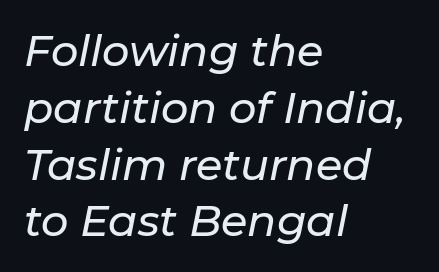
Q: Is the text italic (slanted)? A: Yes, it leans right by about 11 degrees.
Q: Is the text underlined? A: No.
Q: How is the paragraph aligned? A: Left-aligned.
Q: Is the spacing between letters normal or unusually wide? A: Normal.
Q: Is the spacing between lines tight, normal or loose? A: Normal.
Q: Width (condensed, normal, or wide)? A: Normal.
Q: Stroke contrast? A: Low.
Q: x-height? A: Medium.
Q: Monospaced? A: No.
